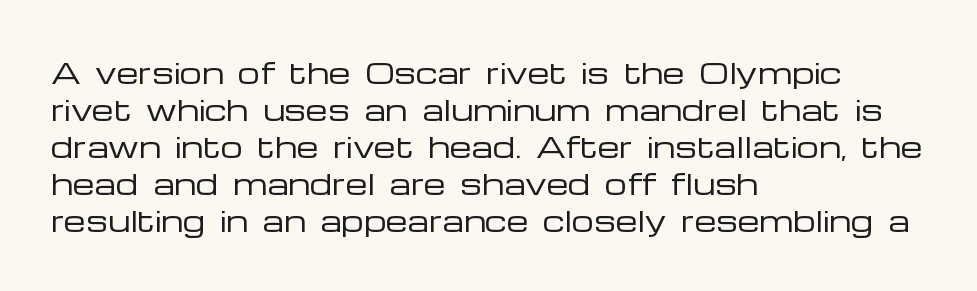
{"serif": "no", "italic": "no", "bold": "no", "weight": "regular", "width": "wide", "stroke_contrast": "low", "x_height": "medium", "monospaced": "no", "underline": "no", "align": "left", "line_spacing": "normal", "line_spacing_ratio": 1.32, "letter_spacing": "normal", "letter_spacing_em": 0.0, "glyph_px": 28}
